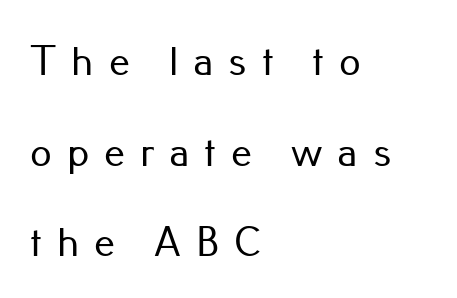
{"serif": "no", "italic": "no", "width": "normal", "stroke_contrast": "low", "x_height": "small", "monospaced": "no", "underline": "no", "align": "left", "line_spacing": "loose", "line_spacing_ratio": 2.16, "letter_spacing": "wide", "letter_spacing_em": 0.36, "glyph_px": 42}
